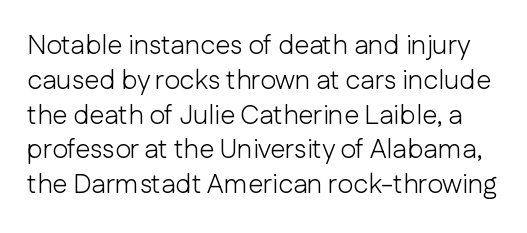
The image shows 27 px text type, upright; set normal line spacing (1.29x), normal letter spacing, not underlined.
